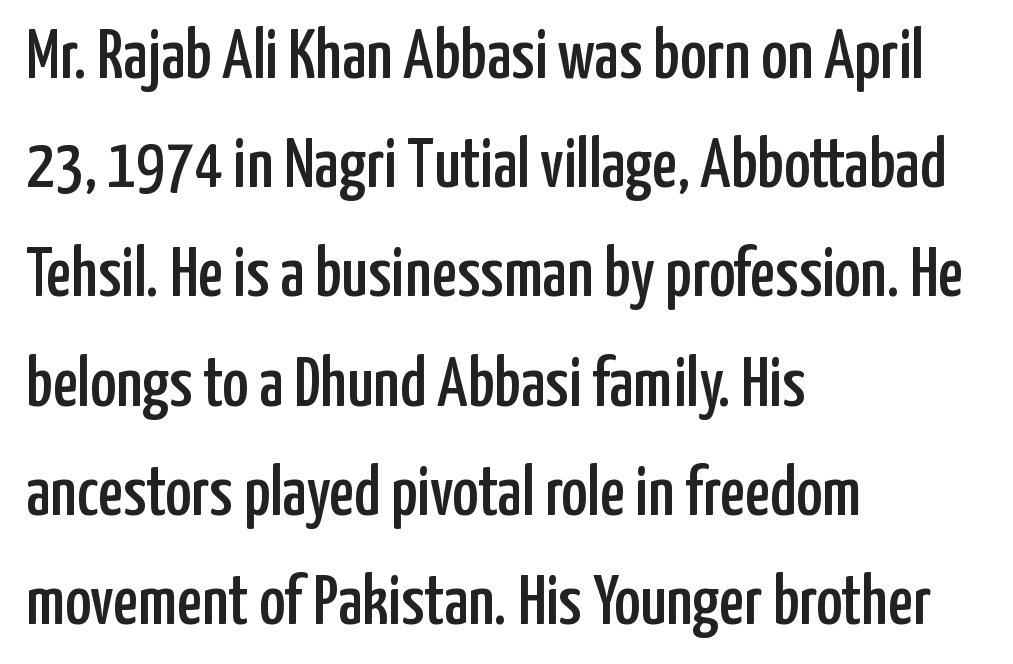
Q: Is the text italic (slanted)? A: No, it is upright.
Q: Is the typeface a serif or a sans-serif typeface? A: Sans-serif.
Q: Is the text underlined? A: No.
Q: How is the paragraph aligned? A: Left-aligned.
Q: Is the spacing between letters normal or unusually wide? A: Normal.
Q: Is the spacing between lines tight, normal or loose? A: Normal.
Q: Width (condensed, normal, or wide)? A: Condensed.
Q: Stroke contrast? A: Low.
Q: x-height? A: Medium.
Q: Monospaced? A: No.
